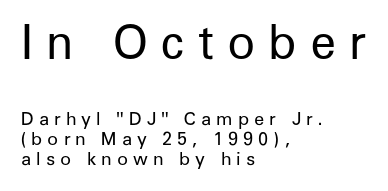
{"serif": "no", "italic": "no", "bold": "no", "weight": "regular", "width": "normal", "stroke_contrast": "low", "x_height": "medium", "monospaced": "no", "underline": "no", "align": "left", "line_spacing": "tight", "line_spacing_ratio": 1.13, "letter_spacing": "wide", "letter_spacing_em": 0.28, "larger_block": "first", "size_ratio": 2.56, "glyph_px": 46}
